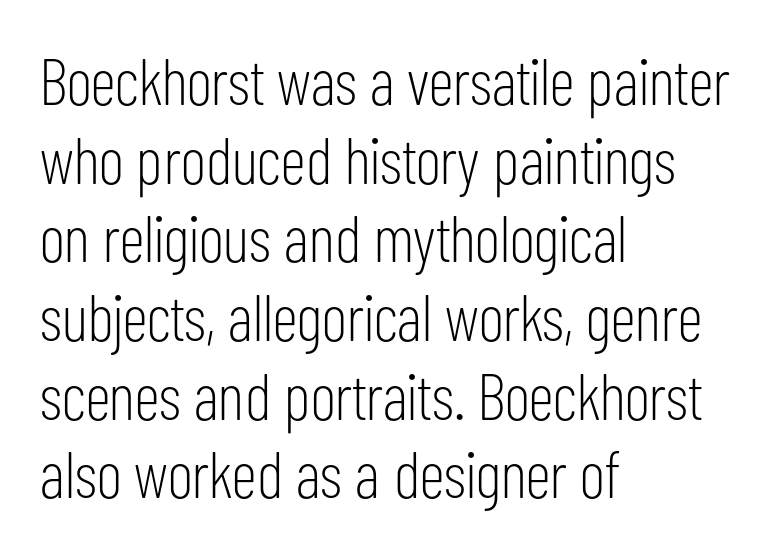
The image shows 65 px light, condensed sans-serif type, upright; set left-aligned, line spacing 1.21x, normal letter spacing, not underlined; low stroke contrast and a medium x-height.
